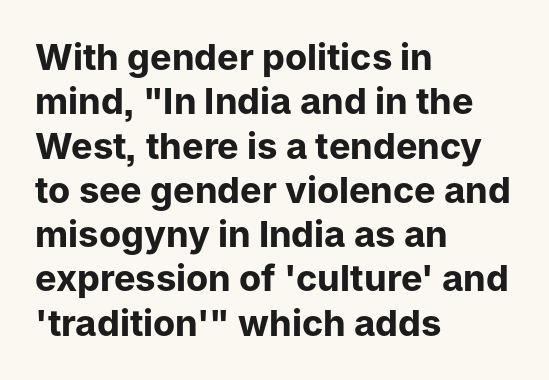
{"serif": "no", "italic": "no", "bold": "yes", "weight": "bold", "width": "normal", "stroke_contrast": "low", "x_height": "medium", "monospaced": "no", "underline": "no", "align": "left", "line_spacing_ratio": 1.23, "letter_spacing": "normal", "letter_spacing_em": 0.0, "glyph_px": 36}
